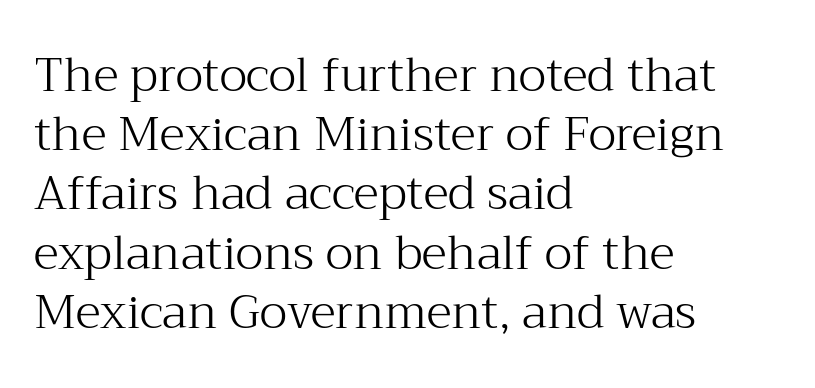
{"serif": "yes", "italic": "no", "bold": "no", "weight": "light", "width": "normal", "stroke_contrast": "medium", "x_height": "medium", "monospaced": "no", "underline": "no", "align": "left", "line_spacing": "normal", "line_spacing_ratio": 1.26, "letter_spacing": "normal", "letter_spacing_em": 0.0, "glyph_px": 47}
